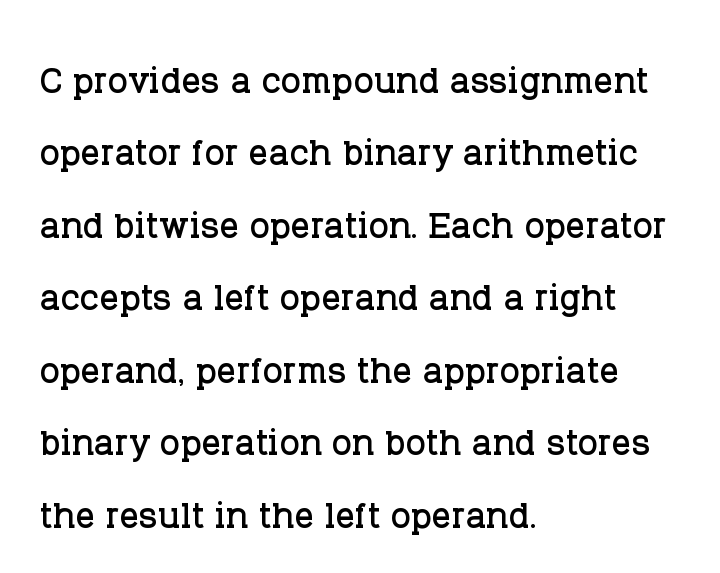
{"serif": "yes", "italic": "no", "width": "normal", "stroke_contrast": "low", "x_height": "large", "monospaced": "no", "underline": "no", "align": "left", "line_spacing": "normal", "line_spacing_ratio": 1.51, "letter_spacing": "normal", "letter_spacing_em": 0.0, "glyph_px": 48}
